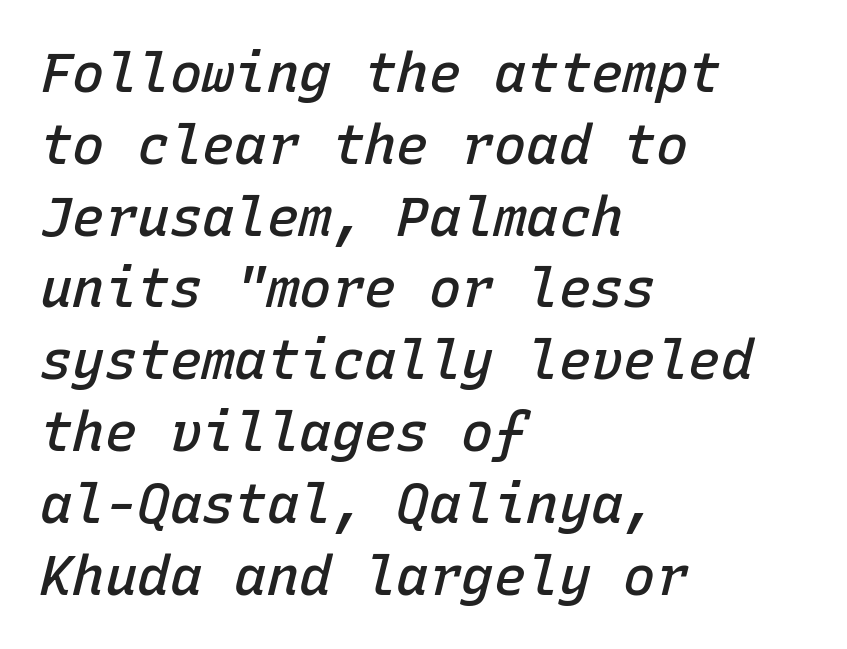
A clean baseline with only descenders dipping below it. The line texture is even and compact thanks to regular tracking. A typesetter would call this monospace, since all characters share one set width. The passage is arranged the way most books set body copy — flush left. Students, observe: this is what conventionally led text looks like.
